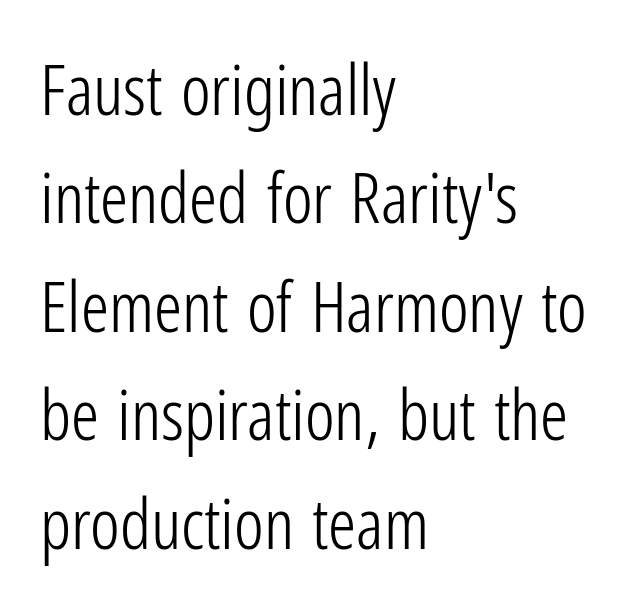
Beneath every word, the page is bare. It's the straight-up-and-down kind of type. The letters advance in unequal steps, a hallmark of proportional type. Font category for this specimen: sans-serif. A classic flush-left, rag-right setting is used for this passage. Line spacing here is normal.
